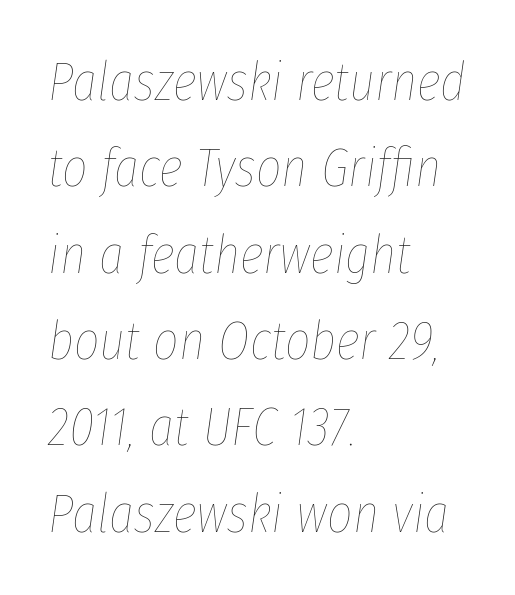
The glyphs are unaccompanied by any horizontal stroke below them. Varying glyph widths throughout — classic text-font behaviour. When letters slant like this, we call the style italic. This reads as an unemphasized weight, regular at the heaviest. A student would call this left alignment; a typographer would say flush left, rag right.
